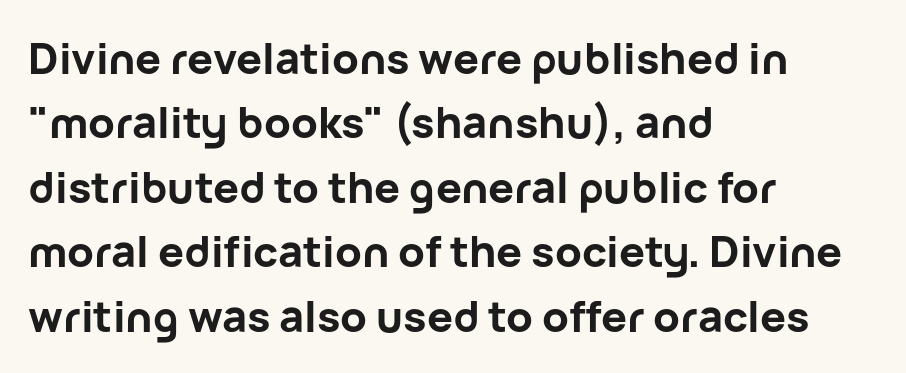
Q: Is the text bold? A: Yes.
Q: Is the text italic (slanted)? A: No, it is upright.
Q: Is the typeface a serif or a sans-serif typeface? A: Sans-serif.
Q: Is the text underlined? A: No.
Q: How is the paragraph aligned? A: Left-aligned.
Q: Is the spacing between letters normal or unusually wide? A: Normal.
Q: Is the spacing between lines tight, normal or loose? A: Normal.
Q: Width (condensed, normal, or wide)? A: Normal.
Q: Stroke contrast? A: Low.
Q: x-height? A: Medium.
Q: Monospaced? A: No.
